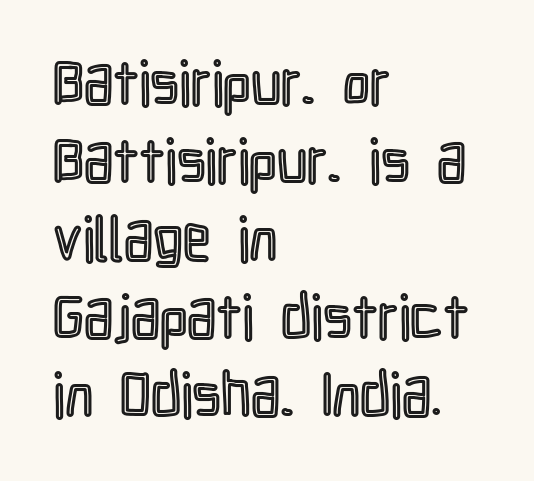
{"italic": "no", "width": "condensed", "x_height": "medium", "monospaced": "no", "underline": "no", "align": "left", "line_spacing": "normal", "line_spacing_ratio": 1.28, "letter_spacing": "normal", "letter_spacing_em": 0.0, "glyph_px": 61}
